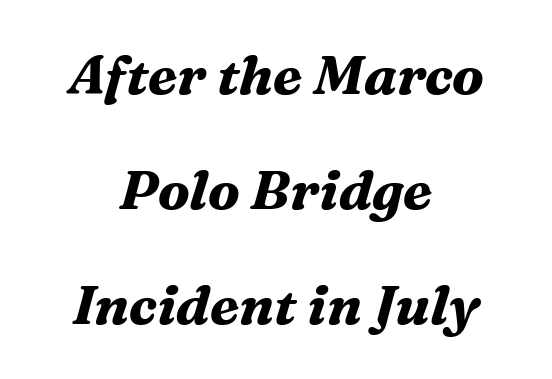
Q: Is the text bold? A: Yes.
Q: Is the text italic (slanted)? A: Yes, it leans right by about 16 degrees.
Q: Is the typeface a serif or a sans-serif typeface? A: Serif.
Q: Is the text underlined? A: No.
Q: How is the paragraph aligned? A: Centered.
Q: Is the spacing between letters normal or unusually wide? A: Normal.
Q: Is the spacing between lines tight, normal or loose? A: Loose.
Q: Width (condensed, normal, or wide)? A: Normal.
Q: Stroke contrast? A: Medium.
Q: x-height? A: Medium.
Q: Monospaced? A: No.
